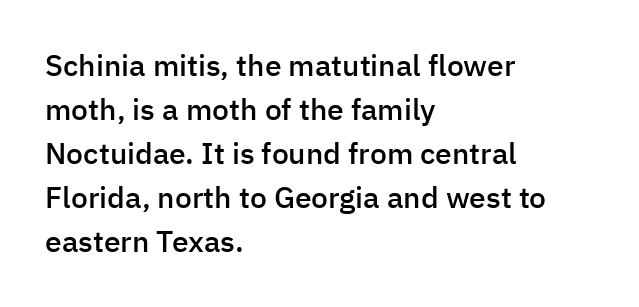
Lines of text with bare space underneath. Is this a sans? Yes — the strokes have no serifs. Leading matches the norm, producing a regular column. Default kerning and tracking; the words read as compact shapes. Moderately thickened strokes mark this as semibold type.
